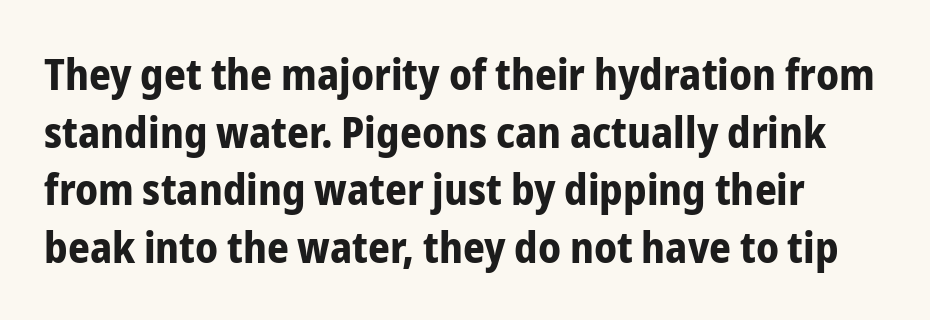
The image shows 43 px bold, condensed sans-serif type, upright; set normal line spacing (1.34x), normal letter spacing, not underlined; low stroke contrast and a medium x-height.
